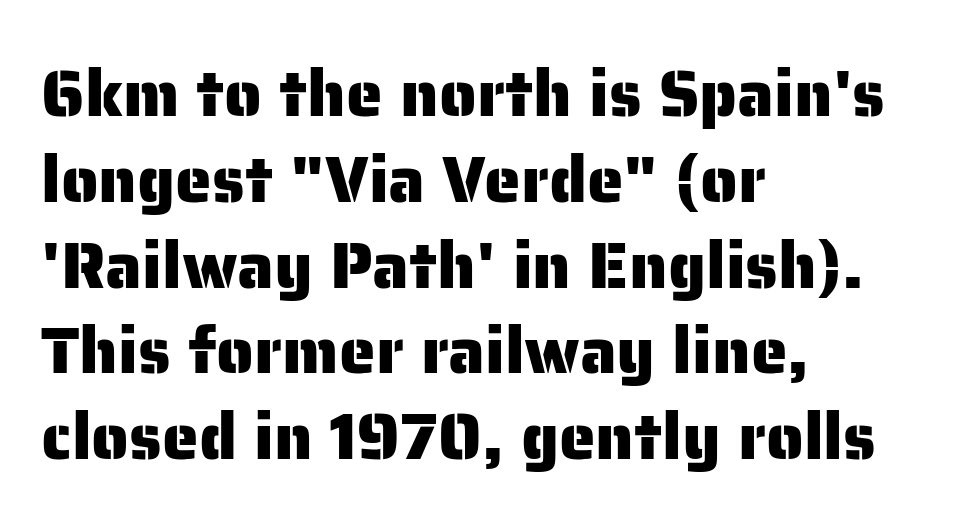
Q: Is the text italic (slanted)? A: No, it is upright.
Q: Is the typeface a serif or a sans-serif typeface? A: Sans-serif.
Q: Is the text underlined? A: No.
Q: How is the paragraph aligned? A: Left-aligned.
Q: Is the spacing between letters normal or unusually wide? A: Normal.
Q: Is the spacing between lines tight, normal or loose? A: Normal.
Q: Width (condensed, normal, or wide)? A: Normal.
Q: Stroke contrast? A: Low.
Q: x-height? A: Medium.
Q: Monospaced? A: No.
